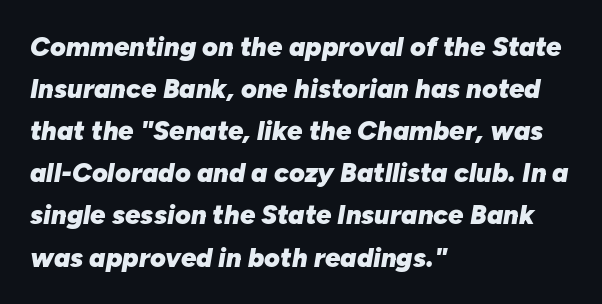
Q: Is the text bold? A: Yes.
Q: Is the text italic (slanted)? A: Yes, it leans right by about 10 degrees.
Q: Is the text underlined? A: No.
Q: How is the paragraph aligned? A: Left-aligned.
Q: Is the spacing between letters normal or unusually wide? A: Normal.
Q: Is the spacing between lines tight, normal or loose? A: Normal.
